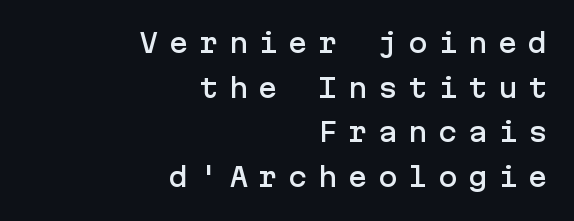
The gaps between neighbouring characters are conspicuously large. This sample is right-justified, so line beginnings fall wherever the words allow. The string is rendered with underlining switched off. Style check: upright.
